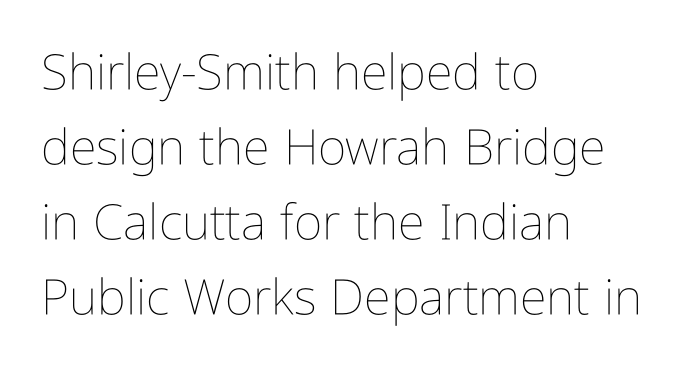
Q: Is the text bold? A: No.
Q: Is the text italic (slanted)? A: No, it is upright.
Q: Is the text underlined? A: No.
Q: How is the paragraph aligned? A: Left-aligned.
Q: Is the spacing between letters normal or unusually wide? A: Normal.
Q: Is the spacing between lines tight, normal or loose? A: Normal.
Q: Width (condensed, normal, or wide)? A: Condensed.
Q: Stroke contrast? A: Low.
Q: x-height? A: Medium.
Q: Monospaced? A: No.
